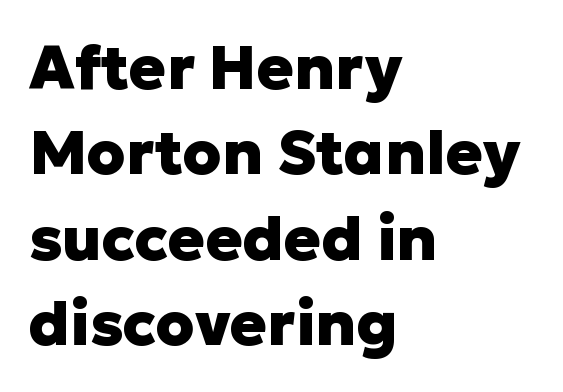
Q: Is the text bold? A: Yes.
Q: Is the text italic (slanted)? A: No, it is upright.
Q: Is the typeface a serif or a sans-serif typeface? A: Sans-serif.
Q: Is the text underlined? A: No.
Q: How is the paragraph aligned? A: Left-aligned.
Q: Is the spacing between letters normal or unusually wide? A: Normal.
Q: Is the spacing between lines tight, normal or loose? A: Normal.
Q: Width (condensed, normal, or wide)? A: Normal.
Q: Stroke contrast? A: Low.
Q: x-height? A: Medium.
Q: Monospaced? A: No.
